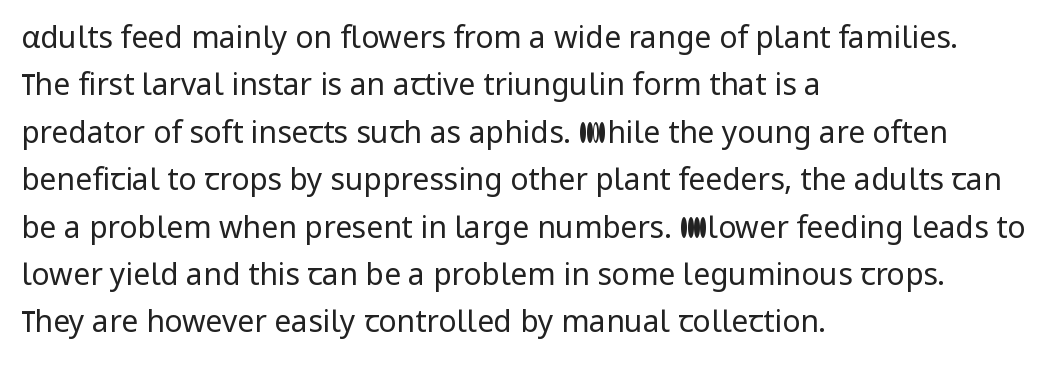
{"serif": "no", "italic": "no", "bold": "no", "weight": "regular", "width": "normal", "stroke_contrast": "low", "x_height": "medium", "monospaced": "no", "underline": "no", "align": "left", "line_spacing": "normal", "line_spacing_ratio": 1.58, "letter_spacing": "normal", "letter_spacing_em": 0.0, "glyph_px": 30}
